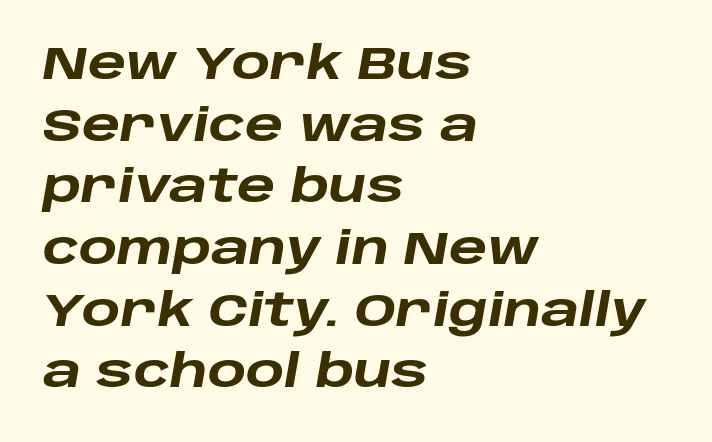
This is heavy type, rendered in bold. The rag falls on the right side of this text block. Baseline-to-baseline distance is the conventional proportion of letter height. Tracking here is standard; glyphs follow each other at the usual distance. Spacing verdict: proportional, widths tailored to each character. The whole block is typeset with a tilt.
